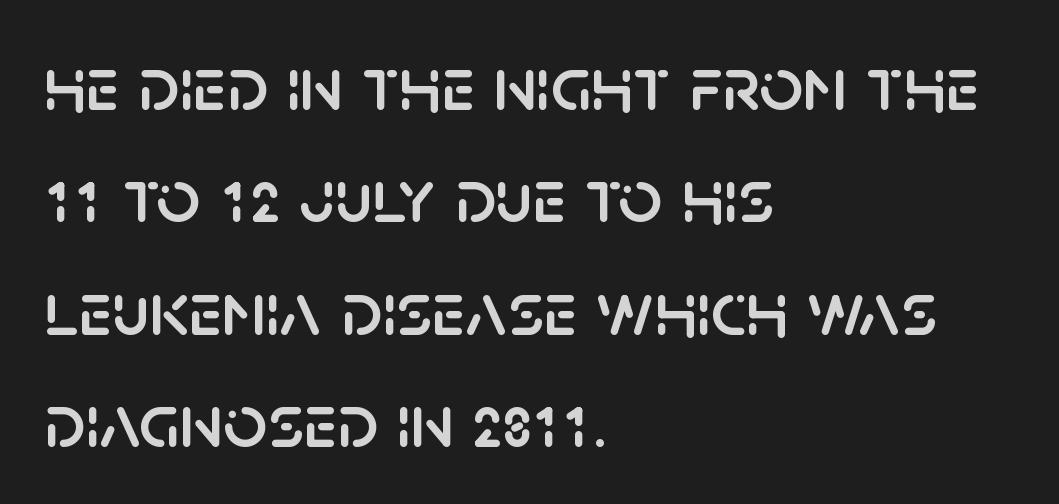
The image shows 77 px sans-serif type, upright; set left-aligned, normal line spacing (1.46x), normal letter spacing, not underlined; low stroke contrast and a large x-height.
